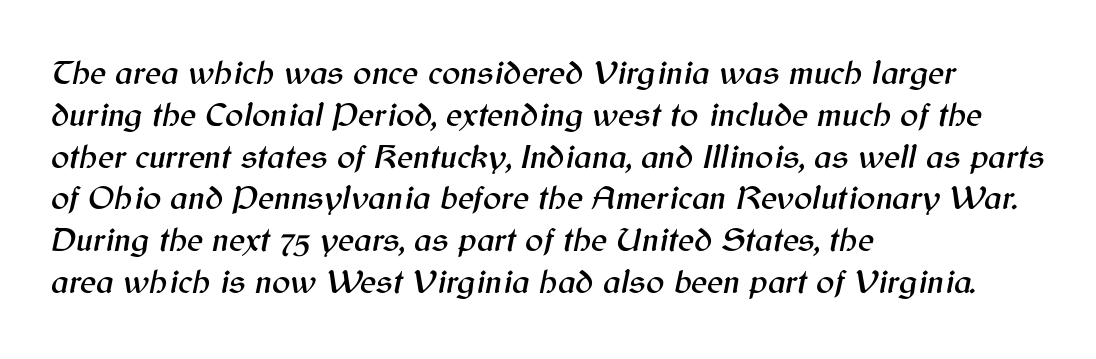
The image shows 34 px text type, italic (leaning right); set left-aligned, line spacing 1.23x, normal letter spacing, not underlined; medium stroke contrast and a medium x-height.
